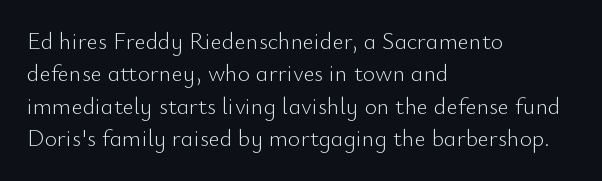
{"italic": "no", "bold": "no", "underline": "no", "align": "left", "line_spacing": "normal", "line_spacing_ratio": 1.35, "letter_spacing": "normal", "letter_spacing_em": 0.0, "glyph_px": 24}
